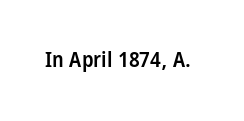
The image shows 22 px text type, upright; set normal letter spacing, not underlined.
